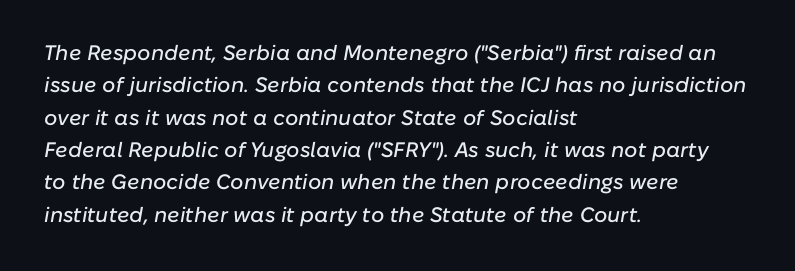
Q: Is the text italic (slanted)? A: Yes, it leans right by about 10 degrees.
Q: Is the text underlined? A: No.
Q: How is the paragraph aligned? A: Left-aligned.
Q: Is the spacing between letters normal or unusually wide? A: Normal.
Q: Is the spacing between lines tight, normal or loose? A: Normal.
